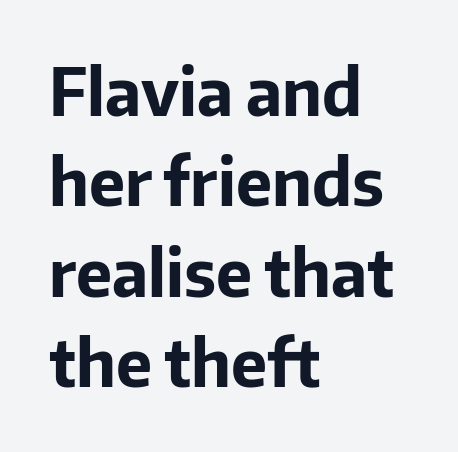
Typesetter's note: full bold, strokes at maximum text heaviness. The typeface chosen for these lines omits serifs. Descender tails drop into unmarked territory. Characters follow at the spacing the type designer built in.
